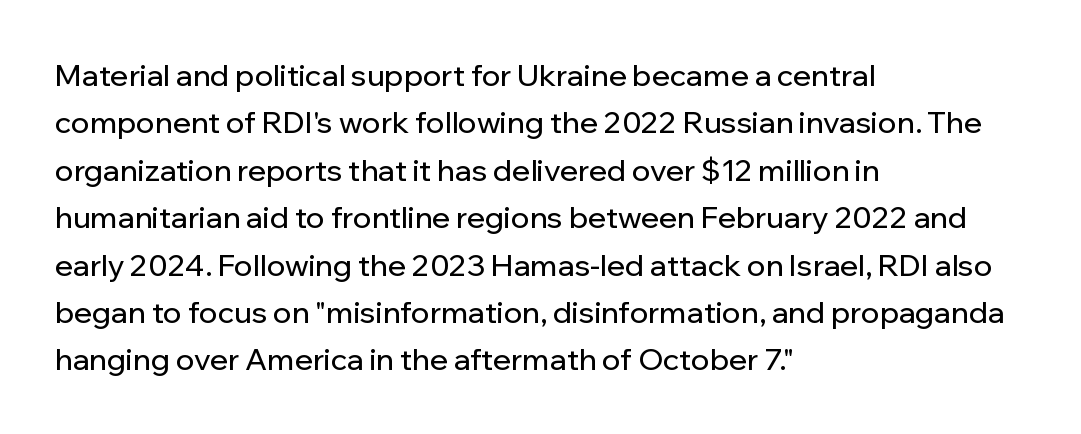
Q: Is the text italic (slanted)? A: No, it is upright.
Q: Is the typeface a serif or a sans-serif typeface? A: Sans-serif.
Q: Is the text underlined? A: No.
Q: How is the paragraph aligned? A: Left-aligned.
Q: Is the spacing between letters normal or unusually wide? A: Normal.
Q: Is the spacing between lines tight, normal or loose? A: Normal.
Q: Width (condensed, normal, or wide)? A: Normal.
Q: Stroke contrast? A: Low.
Q: x-height? A: Medium.
Q: Monospaced? A: No.
